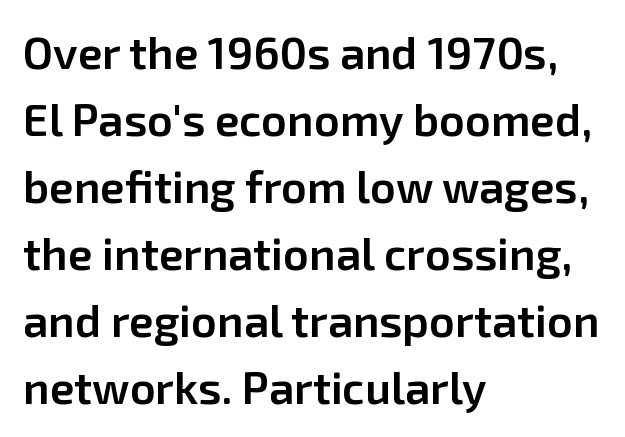
{"serif": "no", "italic": "no", "bold": "semi", "weight": "semibold", "width": "normal", "stroke_contrast": "low", "x_height": "medium", "monospaced": "no", "underline": "no", "align": "left", "line_spacing": "normal", "line_spacing_ratio": 1.49, "letter_spacing": "normal", "letter_spacing_em": 0.0, "glyph_px": 45}
